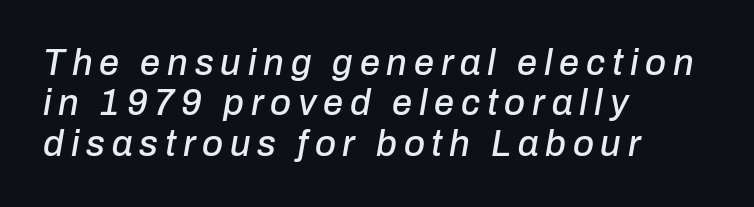
The face used here has a pronounced slope to its letters. Varying glyph widths throughout — classic text-font behaviour. Letters rest on an invisible, unmarked baseline. These lines are set flush left with a ragged right edge. Horizontal bands of white between lines are thin slivers.
